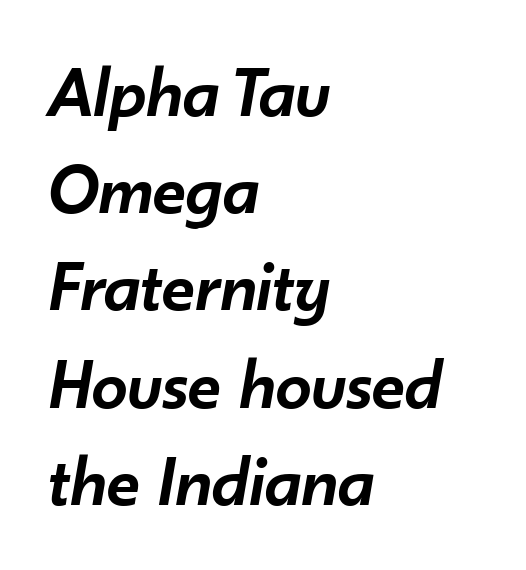
The image shows 72 px semibold type, italic (leaning right); set left-aligned, normal line spacing (1.35x), normal letter spacing, not underlined; low stroke contrast and a small x-height.
